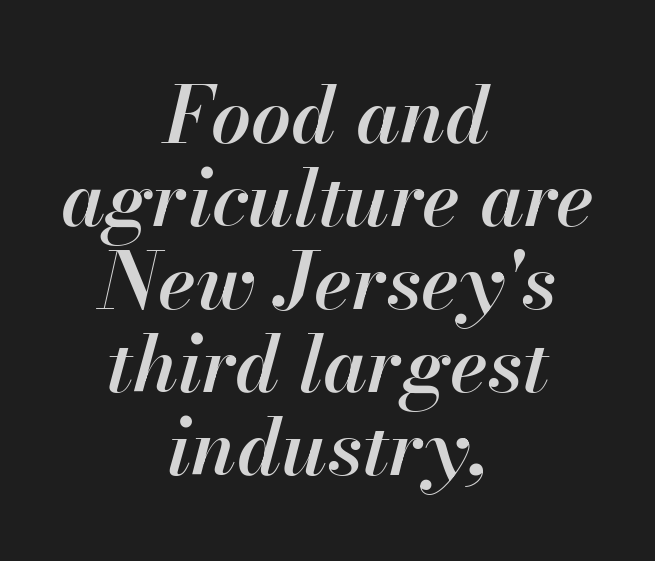
Notice the strokes are somewhat thickened but not fully heavy: this is a semibold. Slanted lettering throughout. Here the designer chose a conventional face with non-uniform glyph widths. How are the letters spaced? Ordinarily, with no added tracking. Quick note: interline space is minimal. Glance below the letters and you will spot only blank space.
